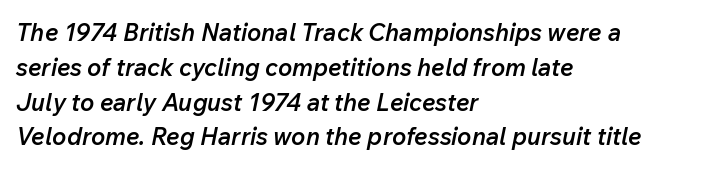
{"italic": "yes", "lean": "right", "slant_degrees": 12, "bold": "semi", "underline": "no", "align": "left", "line_spacing": "normal", "line_spacing_ratio": 1.45, "letter_spacing": "normal", "letter_spacing_em": 0.0, "glyph_px": 24}
